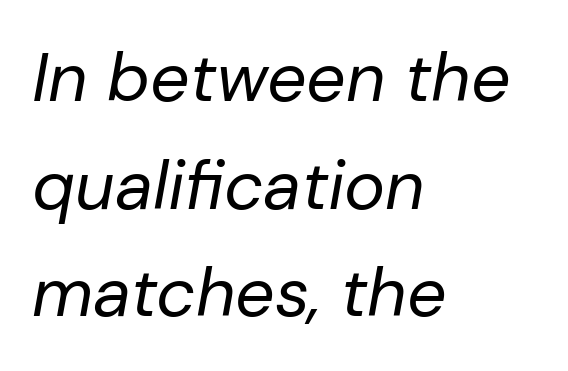
Q: Is the text bold? A: No.
Q: Is the text italic (slanted)? A: Yes, it leans right by about 10 degrees.
Q: Is the text underlined? A: No.
Q: How is the paragraph aligned? A: Left-aligned.
Q: Is the spacing between letters normal or unusually wide? A: Normal.
Q: Is the spacing between lines tight, normal or loose? A: Normal.
Q: Width (condensed, normal, or wide)? A: Normal.
Q: Stroke contrast? A: Low.
Q: x-height? A: Medium.
Q: Monospaced? A: No.
